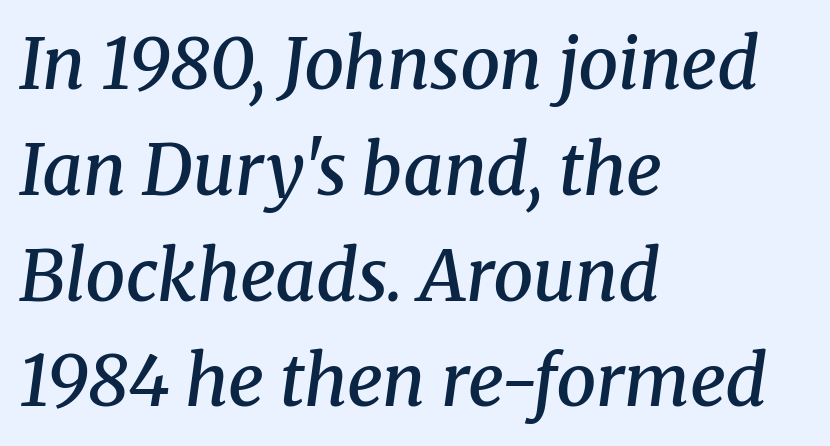
The image shows 71 px semibold serif type, italic (leaning right); set left-aligned, normal line spacing (1.49x), normal letter spacing, not underlined; medium stroke contrast and a medium x-height.
